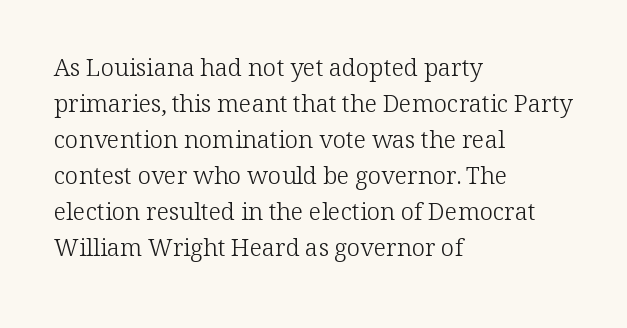
The image shows 24 px text type, upright; set left-aligned, normal line spacing (1.5x), normal letter spacing, not underlined.
